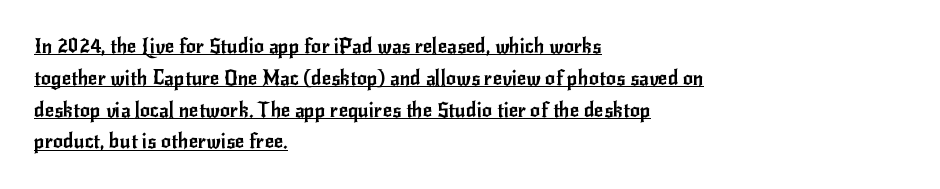
{"italic": "no", "underline": "yes", "align": "left", "line_spacing": "normal", "line_spacing_ratio": 1.59, "letter_spacing": "normal", "letter_spacing_em": 0.0, "glyph_px": 20}
